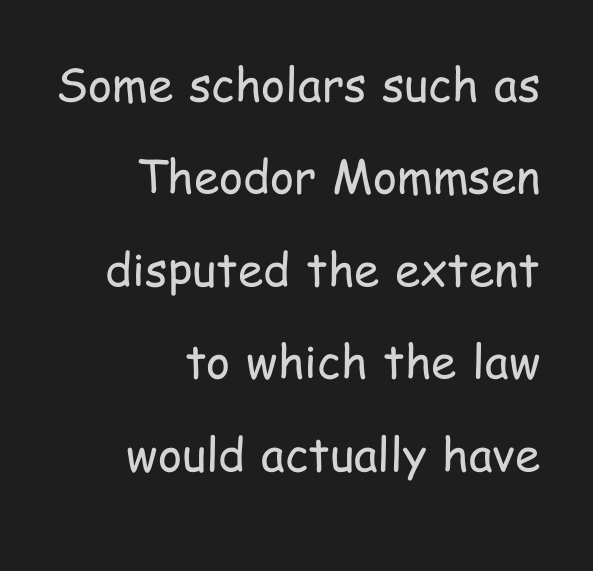
The image shows 46 px regular-weight, condensed sans-serif type, upright; set right-aligned, loose line spacing (2.01x), normal letter spacing, not underlined; low stroke contrast and a medium x-height.
